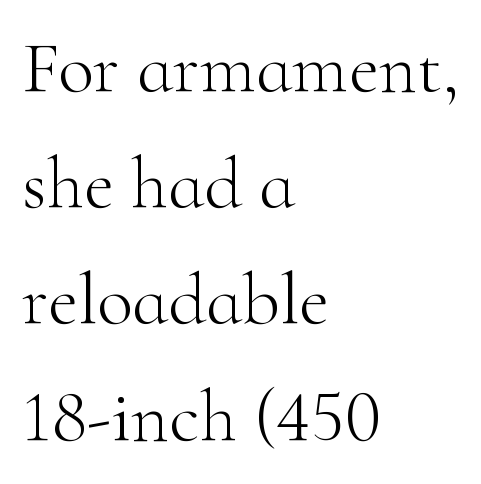
{"serif": "yes", "italic": "no", "bold": "no", "weight": "light", "width": "normal", "stroke_contrast": "high", "x_height": "small", "monospaced": "no", "underline": "no", "align": "left", "line_spacing": "normal", "line_spacing_ratio": 1.57, "letter_spacing": "normal", "letter_spacing_em": 0.0, "glyph_px": 74}
